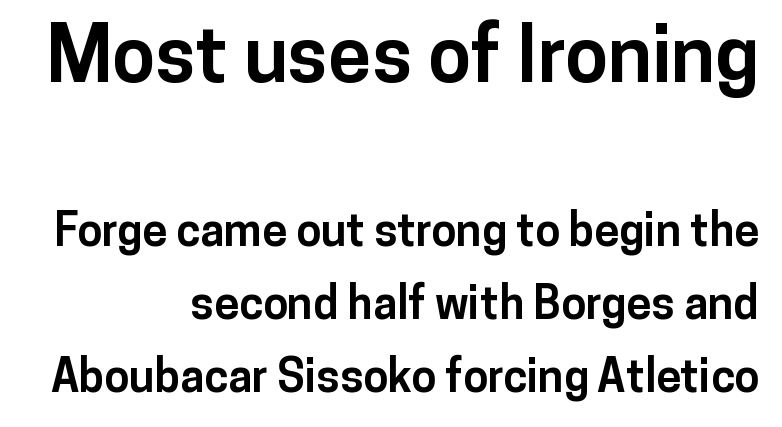
{"serif": "no", "italic": "no", "bold": "yes", "weight": "bold", "width": "normal", "stroke_contrast": "low", "x_height": "medium", "monospaced": "no", "underline": "no", "align": "right", "line_spacing": "normal", "line_spacing_ratio": 1.62, "letter_spacing": "normal", "letter_spacing_em": 0.0, "larger_block": "first", "size_ratio": 1.73, "glyph_px": 78}
